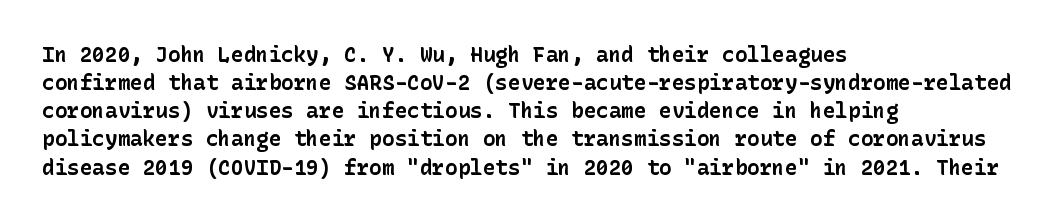
Anything drawn beneath the words? Only blank space. Evenly set lines give the paragraph a standard silhouette. In CSS terms this would be text-align: left. The font's upright variant was chosen for this text. Strokes here are thick enough to call this a true bold.
